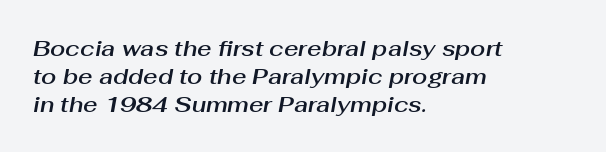
Q: Is the text italic (slanted)? A: Yes, it leans right by about 10 degrees.
Q: Is the text underlined? A: No.
Q: How is the paragraph aligned? A: Left-aligned.
Q: Is the spacing between letters normal or unusually wide? A: Normal.
Q: Is the spacing between lines tight, normal or loose? A: Normal.
